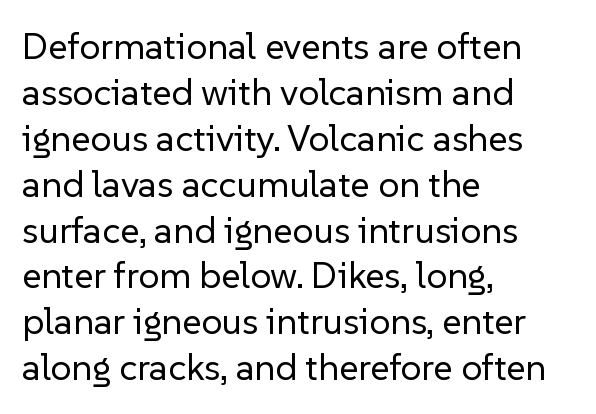
Q: Is the text bold? A: No.
Q: Is the text italic (slanted)? A: No, it is upright.
Q: Is the typeface a serif or a sans-serif typeface? A: Sans-serif.
Q: Is the text underlined? A: No.
Q: How is the paragraph aligned? A: Left-aligned.
Q: Is the spacing between letters normal or unusually wide? A: Normal.
Q: Width (condensed, normal, or wide)? A: Normal.
Q: Stroke contrast? A: Low.
Q: x-height? A: Medium.
Q: Monospaced? A: No.
